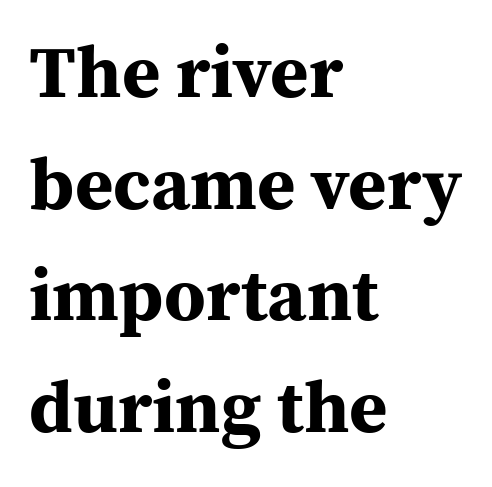
Q: Is the text bold? A: Yes.
Q: Is the text italic (slanted)? A: No, it is upright.
Q: Is the typeface a serif or a sans-serif typeface? A: Serif.
Q: Is the text underlined? A: No.
Q: How is the paragraph aligned? A: Left-aligned.
Q: Is the spacing between letters normal or unusually wide? A: Normal.
Q: Is the spacing between lines tight, normal or loose? A: Normal.
Q: Width (condensed, normal, or wide)? A: Normal.
Q: Stroke contrast? A: Medium.
Q: x-height? A: Medium.
Q: Monospaced? A: No.
